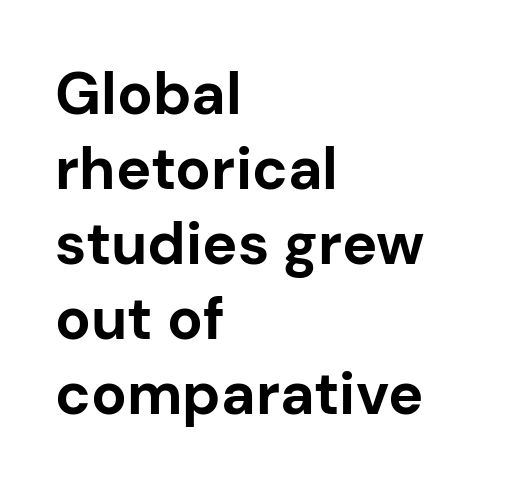
The leading is moderate, giving the passage an even texture. Line starts are locked; line ends wander. The letters advance in unequal steps, a hallmark of proportional type. These lines keep a tight, regular rhythm from letter to letter. No italicization has been applied; the sample stays upright. Lines of text with bare space underneath.
